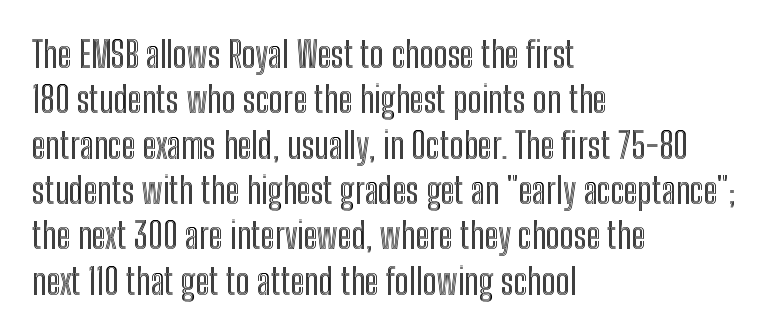
Q: Is the text italic (slanted)? A: No, it is upright.
Q: Is the text underlined? A: No.
Q: How is the paragraph aligned? A: Left-aligned.
Q: Is the spacing between letters normal or unusually wide? A: Normal.
Q: Is the spacing between lines tight, normal or loose? A: Normal.
Q: Width (condensed, normal, or wide)? A: Condensed.
Q: x-height? A: Medium.
Q: Monospaced? A: No.
